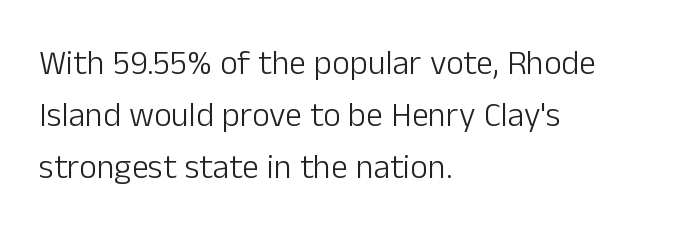
{"serif": "no", "italic": "no", "bold": "no", "weight": "light", "width": "normal", "stroke_contrast": "low", "x_height": "medium", "monospaced": "no", "underline": "no", "align": "left", "line_spacing": "normal", "line_spacing_ratio": 1.53, "letter_spacing": "normal", "letter_spacing_em": 0.0, "glyph_px": 34}
